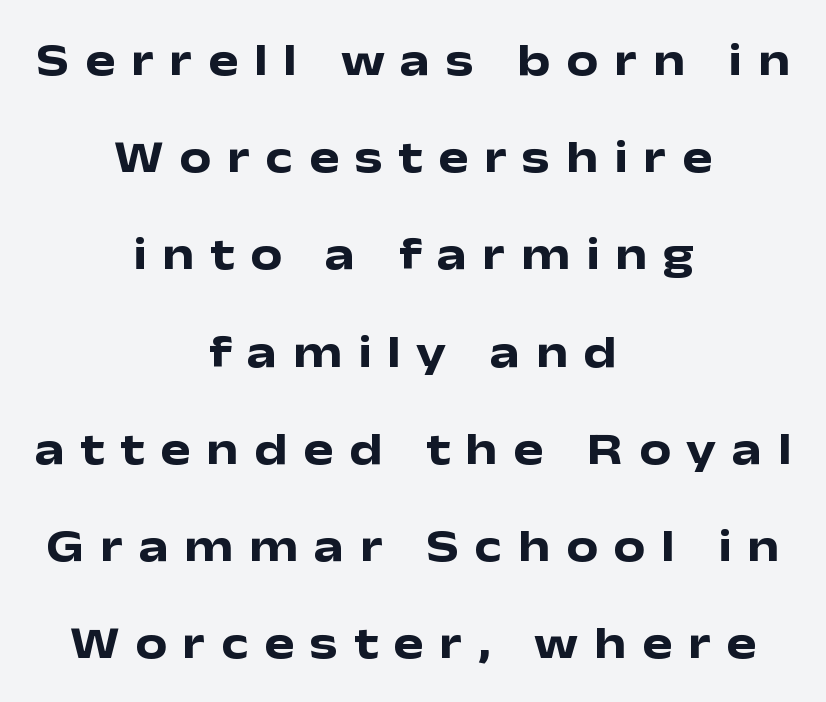
Q: Is the text bold? A: Yes.
Q: Is the text italic (slanted)? A: No, it is upright.
Q: Is the typeface a serif or a sans-serif typeface? A: Sans-serif.
Q: Is the text underlined? A: No.
Q: How is the paragraph aligned? A: Centered.
Q: Is the spacing between letters normal or unusually wide? A: Unusually wide.
Q: Is the spacing between lines tight, normal or loose? A: Loose.
Q: Width (condensed, normal, or wide)? A: Wide.
Q: Stroke contrast? A: Low.
Q: x-height? A: Medium.
Q: Monospaced? A: No.
